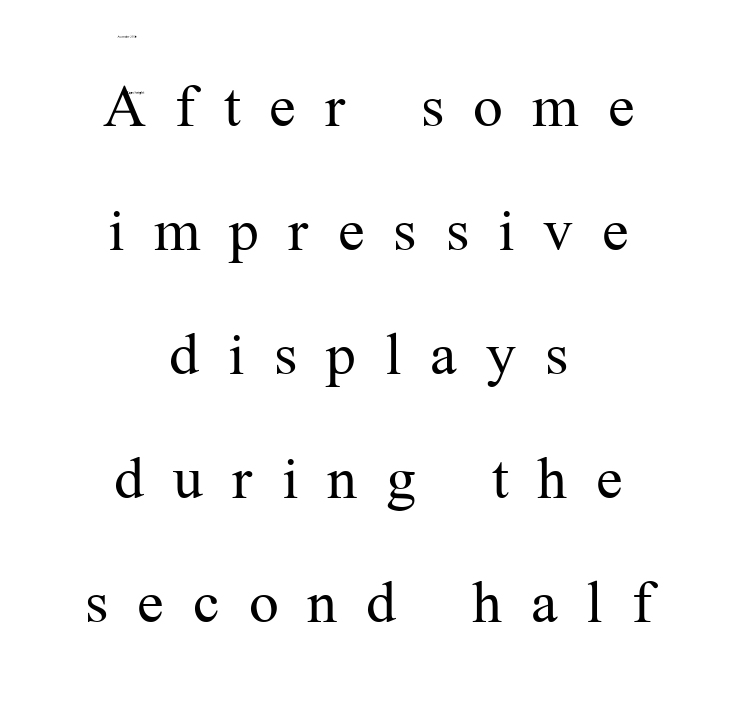
{"serif": "yes", "italic": "no", "bold": "no", "weight": "regular", "width": "normal", "stroke_contrast": "medium", "x_height": "medium", "monospaced": "no", "underline": "no", "align": "center", "line_spacing_ratio": 1.88, "letter_spacing": "wide", "letter_spacing_em": 0.44, "glyph_px": 66}
